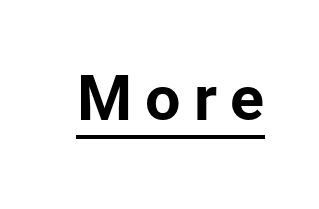
Q: Is the text bold? A: Yes.
Q: Is the text italic (slanted)? A: No, it is upright.
Q: Is the typeface a serif or a sans-serif typeface? A: Sans-serif.
Q: Is the text underlined? A: Yes.
Q: Is the spacing between letters normal or unusually wide? A: Unusually wide.
Q: Width (condensed, normal, or wide)? A: Normal.
Q: Stroke contrast? A: Low.
Q: x-height? A: Medium.
Q: Monospaced? A: No.
